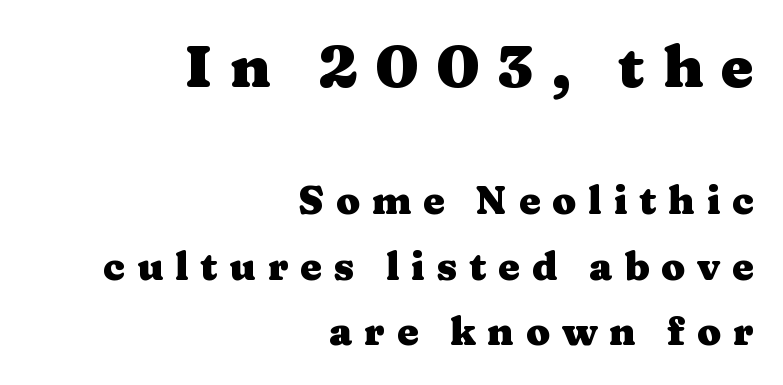
Glyph-to-glyph distance is far greater than everyday printed text. The compositor pushed each line to the right boundary. Type style note: has serifs. On the weight axis this lands at bold, roughly 700.
